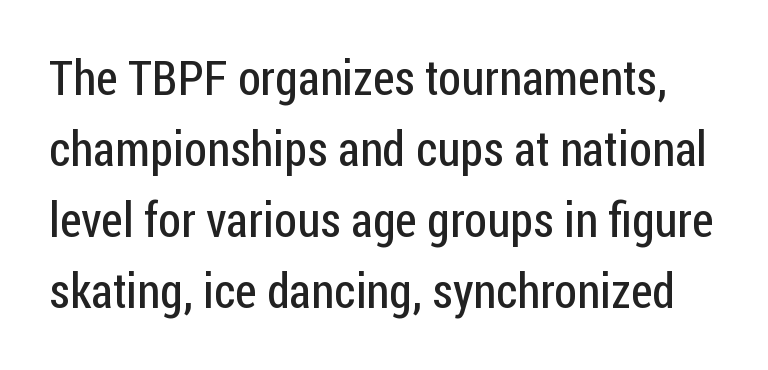
Bold? No — there's no thickening of the strokes. The characters display no serif detailing; their extremities are plain. A roman cut, with each character standing at attention. Looks like regular typesetting: each glyph gets only the width it needs. Successive baselines arrive at the customary interval. The specimen omits any rule beneath the text block's lines.
